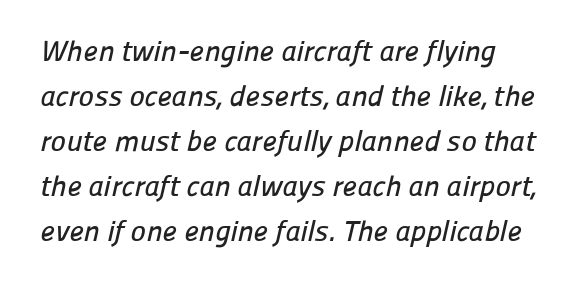
{"serif": "no", "width": "normal", "stroke_contrast": "low", "x_height": "medium", "monospaced": "no", "underline": "no", "align": "left", "line_spacing": "normal", "line_spacing_ratio": 1.55, "letter_spacing": "normal", "letter_spacing_em": 0.0, "glyph_px": 29}
